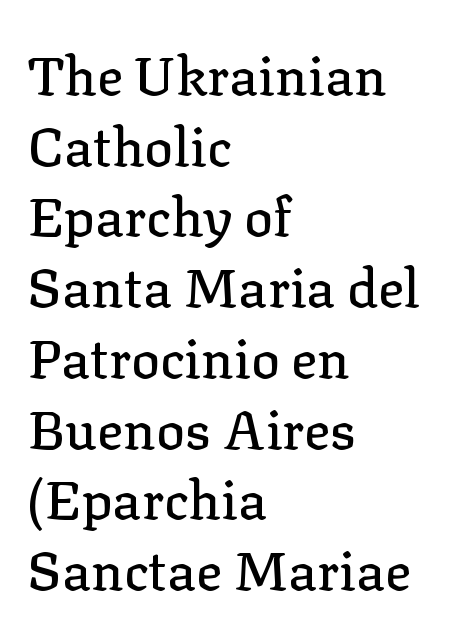
The image shows 54 px serif type, upright; set left-aligned, normal line spacing (1.31x), normal letter spacing, not underlined; low stroke contrast and a medium x-height.
